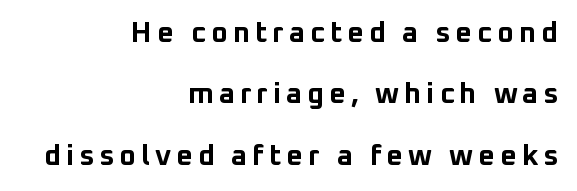
{"serif": "no", "italic": "no", "bold": "yes", "weight": "bold", "width": "normal", "stroke_contrast": "low", "x_height": "medium", "monospaced": "no", "underline": "no", "align": "right", "line_spacing": "loose", "line_spacing_ratio": 2.12, "glyph_px": 29}
